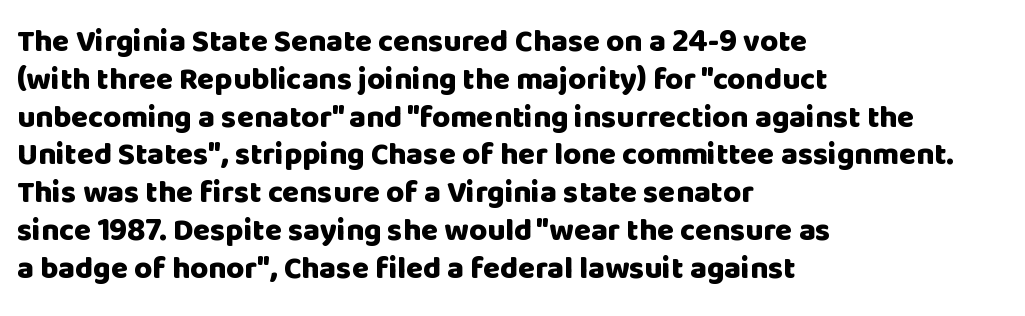
{"serif": "no", "italic": "no", "bold": "yes", "weight": "heavy", "width": "normal", "stroke_contrast": "low", "x_height": "large", "monospaced": "no", "underline": "no", "align": "left", "line_spacing_ratio": 1.22, "letter_spacing": "normal", "letter_spacing_em": 0.0, "glyph_px": 31}
